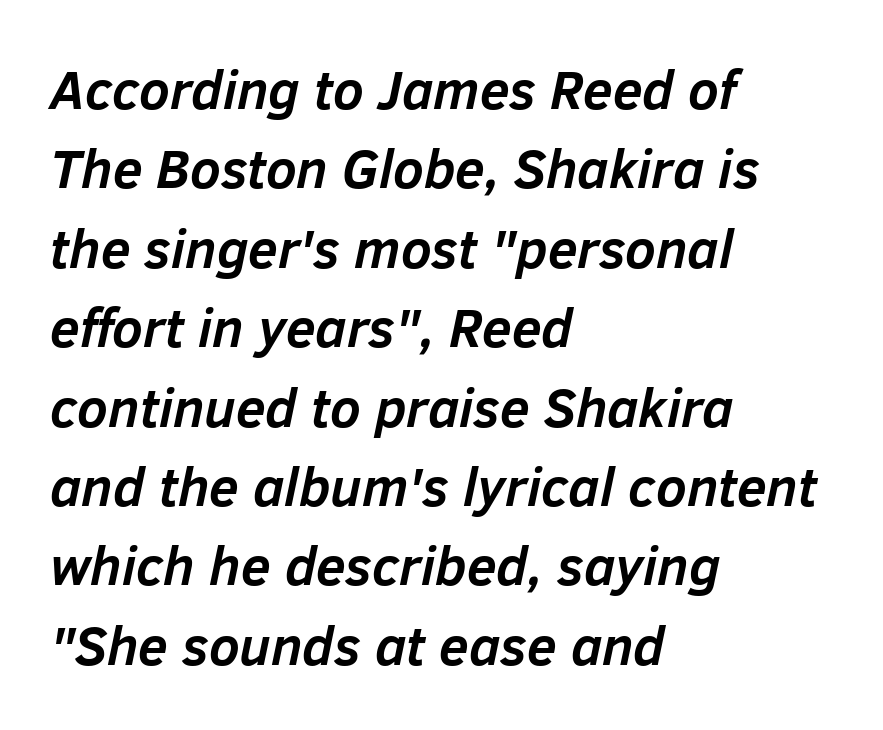
{"italic": "yes", "lean": "right", "slant_degrees": 12, "bold": "yes", "weight": "semibold", "width": "normal", "stroke_contrast": "low", "x_height": "medium", "monospaced": "no", "underline": "no", "align": "left", "line_spacing": "normal", "line_spacing_ratio": 1.47, "letter_spacing": "normal", "letter_spacing_em": 0.0, "glyph_px": 54}
